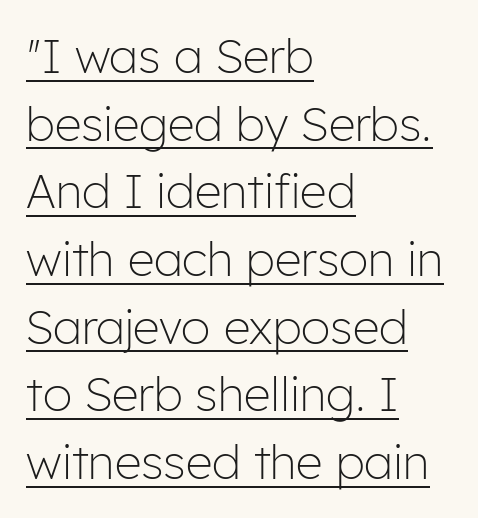
Q: Is the text bold? A: No.
Q: Is the text italic (slanted)? A: No, it is upright.
Q: Is the typeface a serif or a sans-serif typeface? A: Sans-serif.
Q: Is the text underlined? A: Yes.
Q: How is the paragraph aligned? A: Left-aligned.
Q: Is the spacing between letters normal or unusually wide? A: Normal.
Q: Is the spacing between lines tight, normal or loose? A: Normal.
Q: Width (condensed, normal, or wide)? A: Normal.
Q: Stroke contrast? A: Low.
Q: x-height? A: Medium.
Q: Monospaced? A: No.
